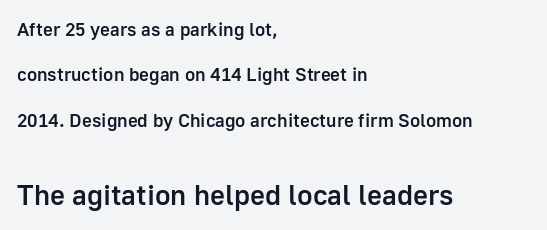
The image shows 29 px semibold sans-serif type, upright; set left-aligned, loose line spacing (2.39x), normal letter spacing, not underlined; the second (bottom) block is 1.53x larger; low stroke contrast and a medium x-height.
